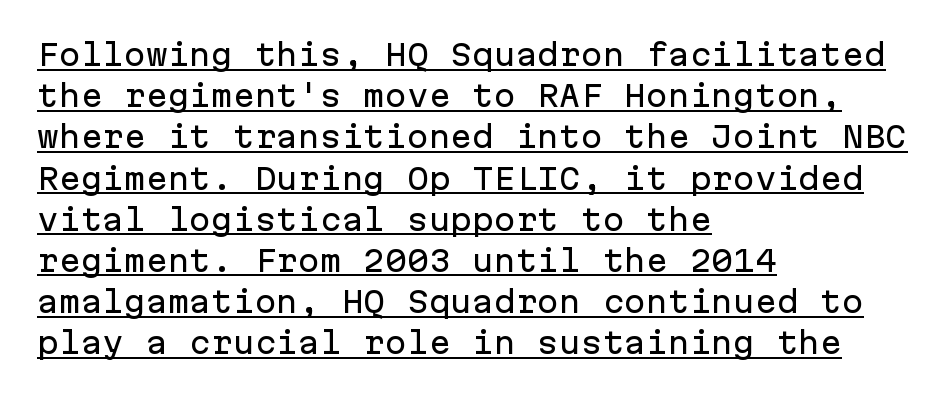
Q: Is the text italic (slanted)? A: No, it is upright.
Q: Is the typeface a serif or a sans-serif typeface? A: Sans-serif.
Q: Is the text underlined? A: Yes.
Q: How is the paragraph aligned? A: Left-aligned.
Q: Is the spacing between letters normal or unusually wide? A: Normal.
Q: Is the spacing between lines tight, normal or loose? A: Normal.
Q: Width (condensed, normal, or wide)? A: Normal.
Q: Stroke contrast? A: Low.
Q: x-height? A: Medium.
Q: Monospaced? A: Yes.
